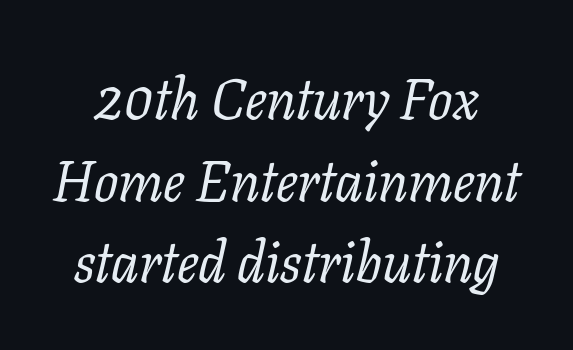
{"serif": "yes", "italic": "yes", "lean": "right", "slant_degrees": 11, "bold": "no", "weight": "regular", "width": "normal", "stroke_contrast": "low", "x_height": "medium", "monospaced": "no", "underline": "no", "line_spacing": "normal", "line_spacing_ratio": 1.43, "letter_spacing": "normal", "letter_spacing_em": 0.0, "glyph_px": 57}
